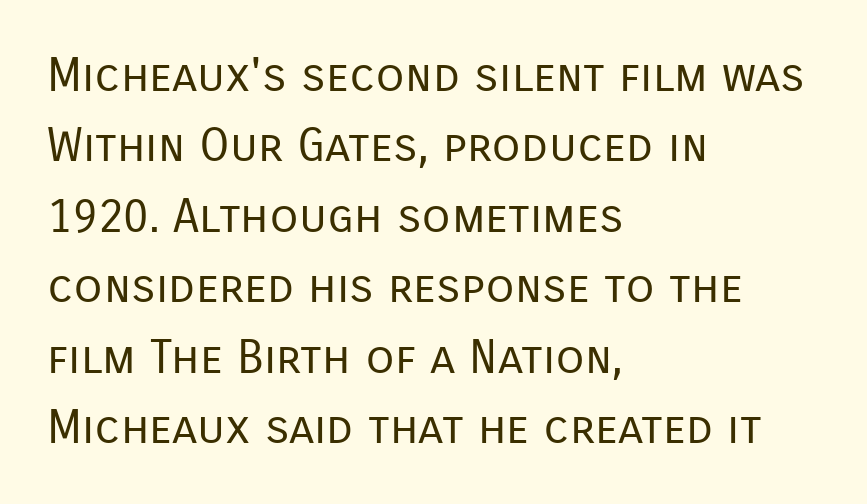
{"serif": "no", "italic": "no", "bold": "no", "weight": "regular", "width": "normal", "stroke_contrast": "low", "x_height": "medium", "monospaced": "no", "underline": "no", "align": "left", "line_spacing": "normal", "line_spacing_ratio": 1.5, "letter_spacing": "normal", "letter_spacing_em": 0.0, "glyph_px": 47}
